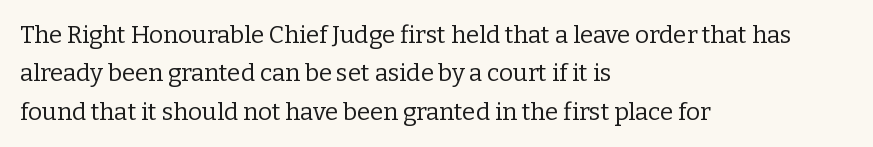
{"italic": "no", "bold": "no", "underline": "no", "align": "left", "line_spacing": "normal", "line_spacing_ratio": 1.6, "letter_spacing": "normal", "letter_spacing_em": 0.0, "glyph_px": 24}
